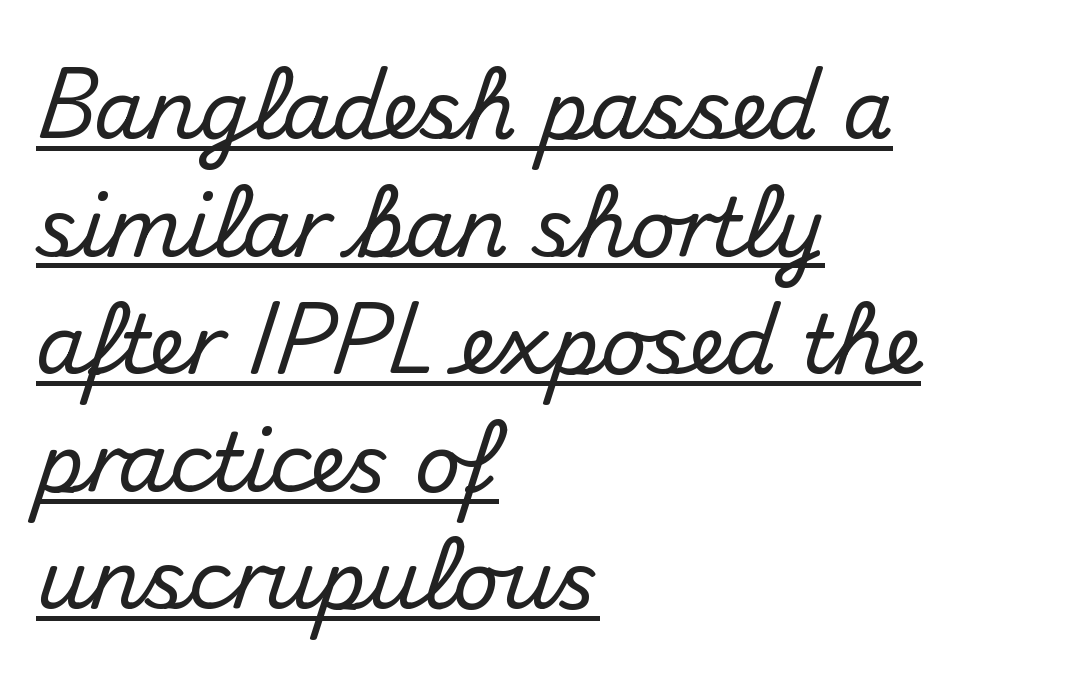
The image shows 80 px sans-serif type; set left-aligned, normal line spacing (1.47x), normal letter spacing, underlined; medium stroke contrast and a small x-height.
